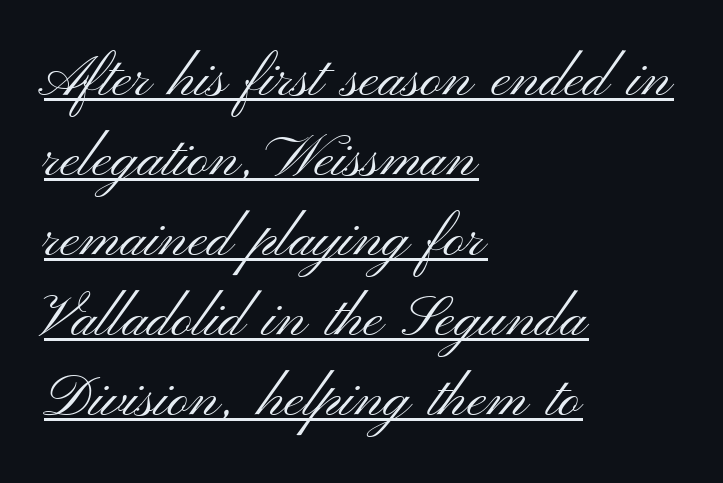
This is underlined copy, the kind a proofreader might mark for attention. Vertical stems look standard width or narrower in stroke. Think of a printed novel: that variable character pitch is what you see here. Horizontal bands of white between lines are of average thickness.
